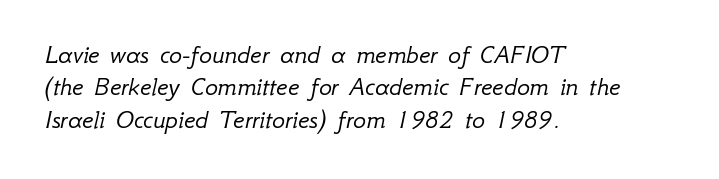
Q: Is the text bold? A: No.
Q: Is the text italic (slanted)? A: Yes, it leans right by about 12 degrees.
Q: Is the text underlined? A: No.
Q: How is the paragraph aligned? A: Left-aligned.
Q: Is the spacing between letters normal or unusually wide? A: Normal.
